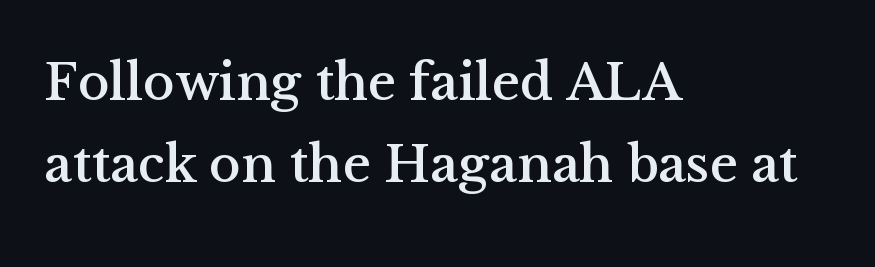
Q: Is the text italic (slanted)? A: No, it is upright.
Q: Is the typeface a serif or a sans-serif typeface? A: Serif.
Q: Is the text underlined? A: No.
Q: How is the paragraph aligned? A: Left-aligned.
Q: Is the spacing between letters normal or unusually wide? A: Normal.
Q: Is the spacing between lines tight, normal or loose? A: Normal.
Q: Width (condensed, normal, or wide)? A: Normal.
Q: Stroke contrast? A: Medium.
Q: x-height? A: Medium.
Q: Monospaced? A: No.
